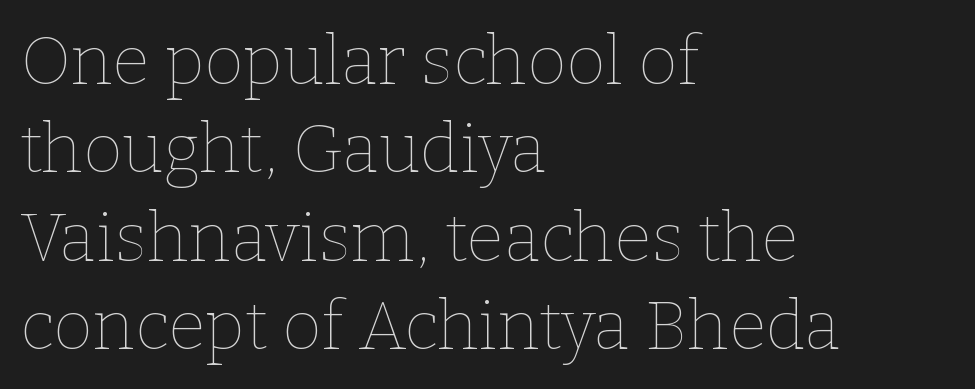
{"italic": "no", "bold": "no", "weight": "thin", "width": "normal", "stroke_contrast": "low", "x_height": "medium", "monospaced": "no", "underline": "no", "align": "left", "line_spacing": "normal", "line_spacing_ratio": 1.3, "letter_spacing": "normal", "letter_spacing_em": 0.0, "glyph_px": 68}
